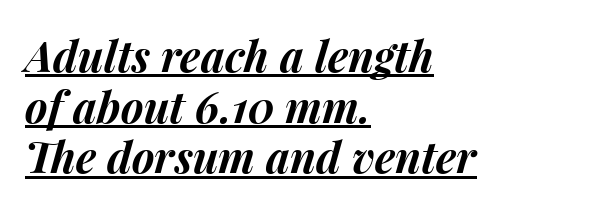
{"italic": "yes", "lean": "right", "slant_degrees": 15, "bold": "yes", "weight": "bold", "width": "normal", "stroke_contrast": "medium", "x_height": "medium", "monospaced": "no", "underline": "yes", "align": "left", "line_spacing_ratio": 1.18, "letter_spacing": "normal", "letter_spacing_em": 0.0, "glyph_px": 43}
